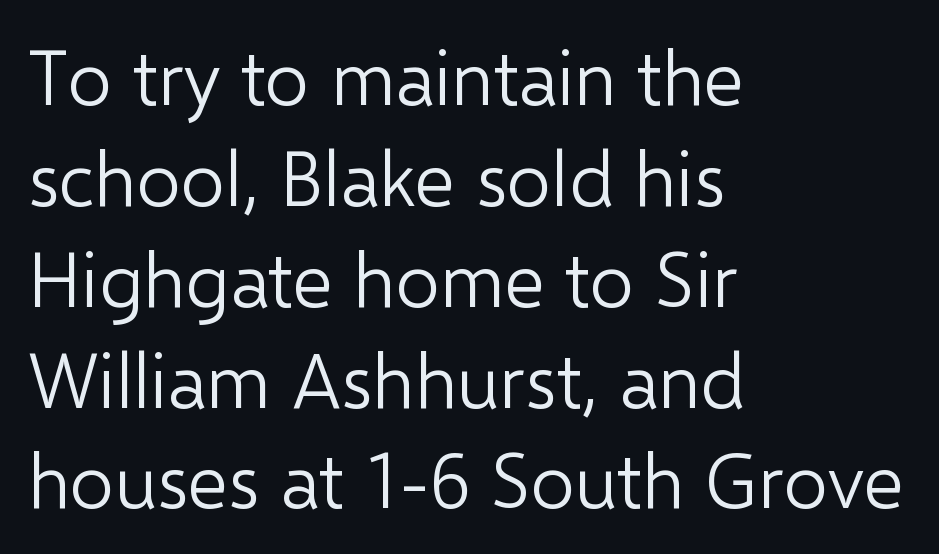
Whoever set this chose a conventional vertical rhythm. Which margin do the lines hug? The left one — the right edge is uneven. These lines were composed using upright roman letters. Just letters on the line, the space beneath them empty.
